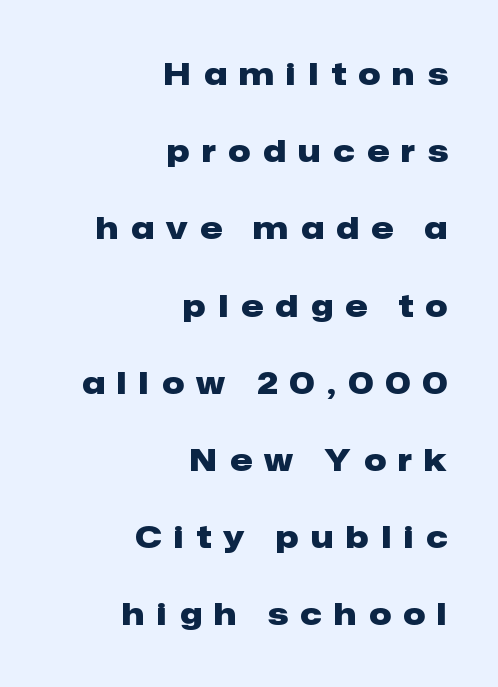
Q: Is the text bold? A: Yes.
Q: Is the text italic (slanted)? A: No, it is upright.
Q: Is the typeface a serif or a sans-serif typeface? A: Sans-serif.
Q: Is the text underlined? A: No.
Q: How is the paragraph aligned? A: Right-aligned.
Q: Is the spacing between letters normal or unusually wide? A: Unusually wide.
Q: Is the spacing between lines tight, normal or loose? A: Loose.
Q: Width (condensed, normal, or wide)? A: Normal.
Q: Stroke contrast? A: Low.
Q: x-height? A: Medium.
Q: Monospaced? A: No.
